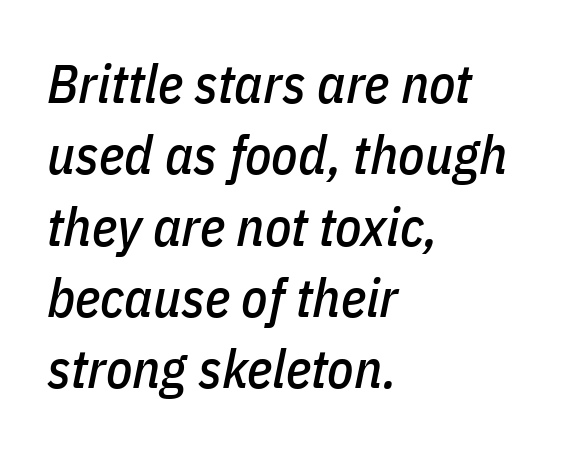
The block of text has a typical density, with ordinary space between rows. Emphasis-style slanted type is in use. You could call the tracking neutral — neither tight nor loose. Honestly, there is no underline to notice here at all.
